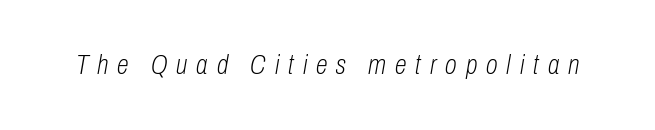
{"italic": "yes", "lean": "right", "slant_degrees": 10, "bold": "no", "underline": "no", "letter_spacing": "wide", "letter_spacing_em": 0.33, "glyph_px": 27}
